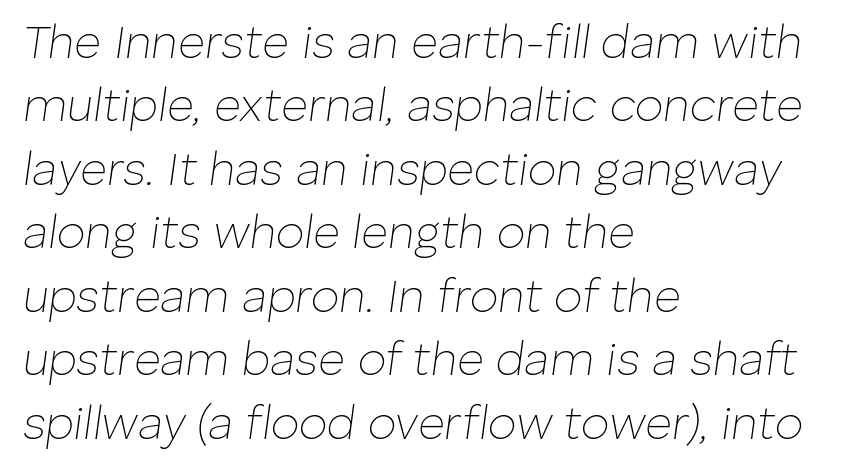
{"italic": "yes", "lean": "right", "slant_degrees": 8, "bold": "no", "weight": "thin", "width": "normal", "stroke_contrast": "low", "x_height": "medium", "monospaced": "no", "underline": "no", "align": "left", "line_spacing": "normal", "line_spacing_ratio": 1.38, "letter_spacing": "normal", "letter_spacing_em": 0.0, "glyph_px": 46}
